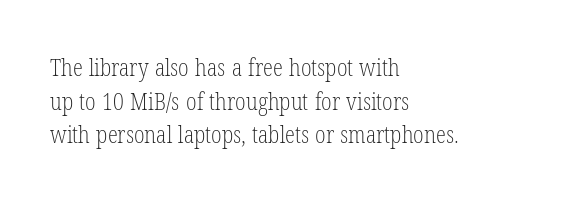
The image shows 23 px text type, upright; set left-aligned, normal line spacing (1.46x), normal letter spacing, not underlined.
